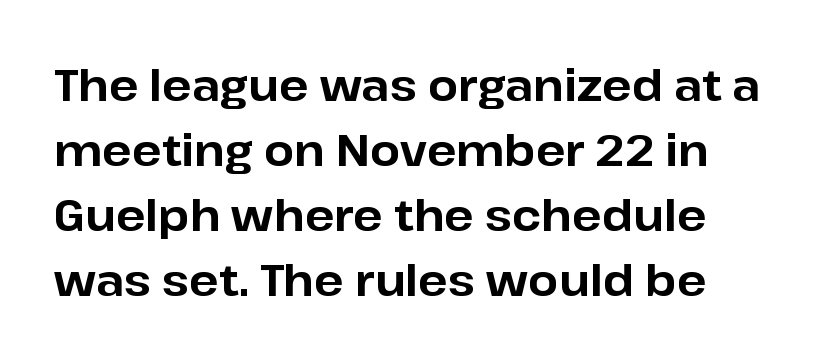
The image shows 43 px bold sans-serif type, upright; set normal line spacing (1.51x), normal letter spacing, not underlined; low stroke contrast and a medium x-height.
